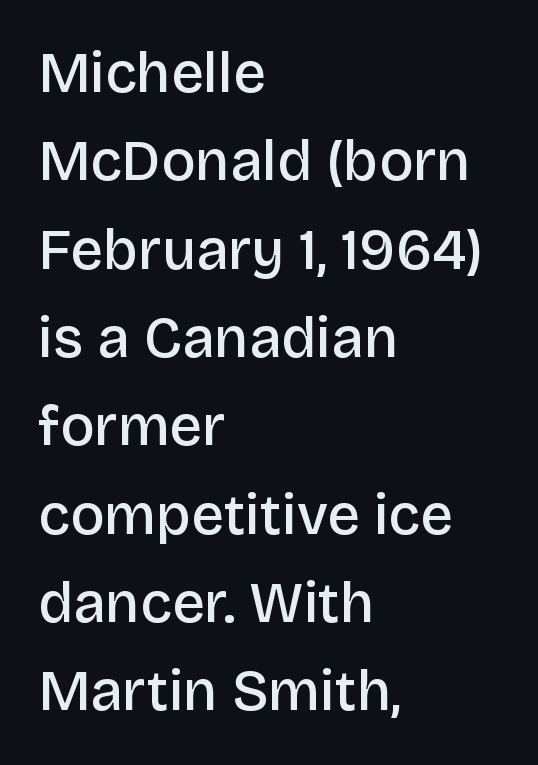
The image shows 57 px semibold sans-serif type, upright; set left-aligned, normal line spacing (1.55x), normal letter spacing, not underlined; low stroke contrast and a large x-height.
